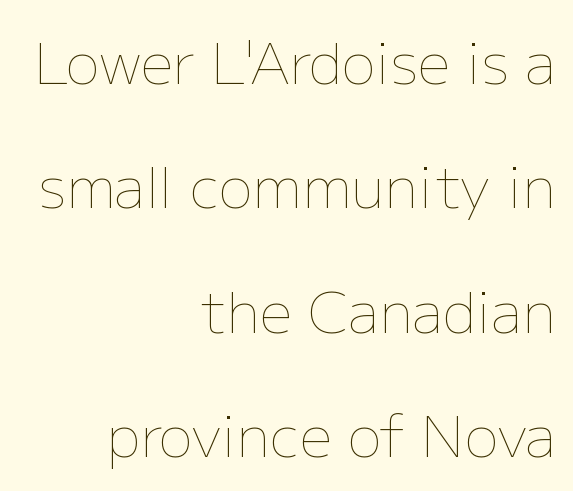
{"italic": "no", "bold": "no", "weight": "thin", "width": "normal", "stroke_contrast": "low", "x_height": "medium", "monospaced": "no", "underline": "no", "align": "right", "line_spacing": "loose", "line_spacing_ratio": 2.18, "letter_spacing": "normal", "letter_spacing_em": 0.0, "glyph_px": 57}
